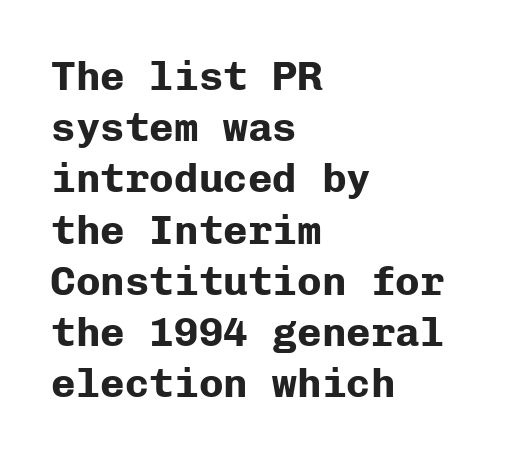
{"serif": "no", "italic": "no", "bold": "yes", "weight": "bold", "width": "normal", "stroke_contrast": "low", "x_height": "medium", "monospaced": "yes", "underline": "no", "align": "left", "line_spacing": "normal", "line_spacing_ratio": 1.25, "letter_spacing": "normal", "letter_spacing_em": 0.0, "glyph_px": 41}
